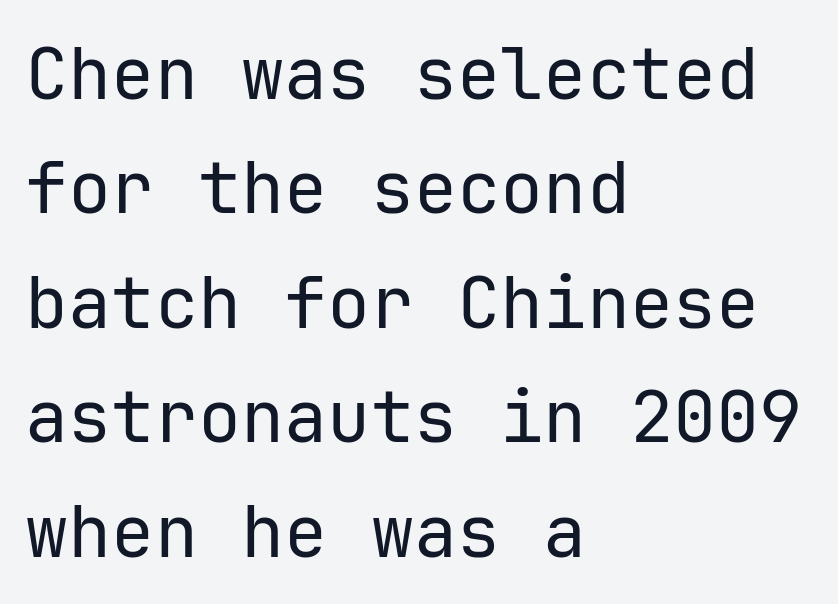
Q: Is the text bold? A: No.
Q: Is the text italic (slanted)? A: No, it is upright.
Q: Is the typeface a serif or a sans-serif typeface? A: Sans-serif.
Q: Is the text underlined? A: No.
Q: How is the paragraph aligned? A: Left-aligned.
Q: Is the spacing between letters normal or unusually wide? A: Normal.
Q: Is the spacing between lines tight, normal or loose? A: Normal.
Q: Width (condensed, normal, or wide)? A: Normal.
Q: Stroke contrast? A: Low.
Q: x-height? A: Medium.
